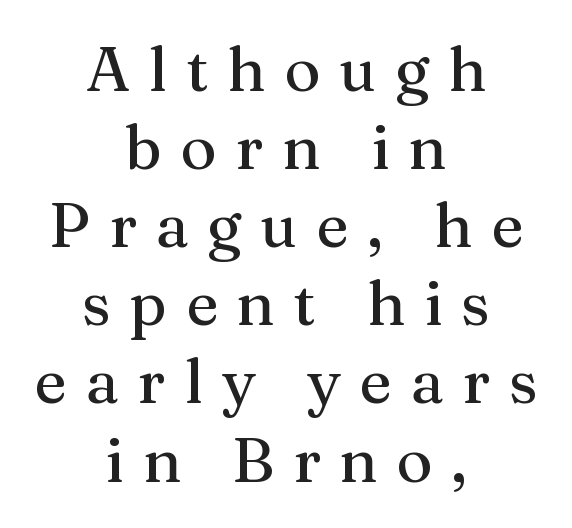
{"serif": "yes", "italic": "no", "width": "normal", "stroke_contrast": "medium", "x_height": "medium", "monospaced": "no", "underline": "no", "align": "center", "line_spacing": "normal", "line_spacing_ratio": 1.26, "letter_spacing": "wide", "letter_spacing_em": 0.3, "glyph_px": 62}
